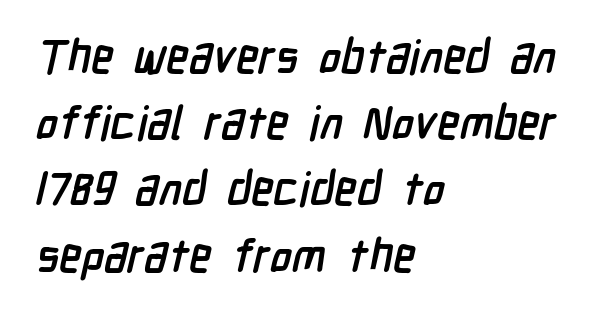
The image shows 46 px semibold, condensed sans-serif type; set left-aligned, normal line spacing (1.44x), normal letter spacing, not underlined; low stroke contrast and a medium x-height.
